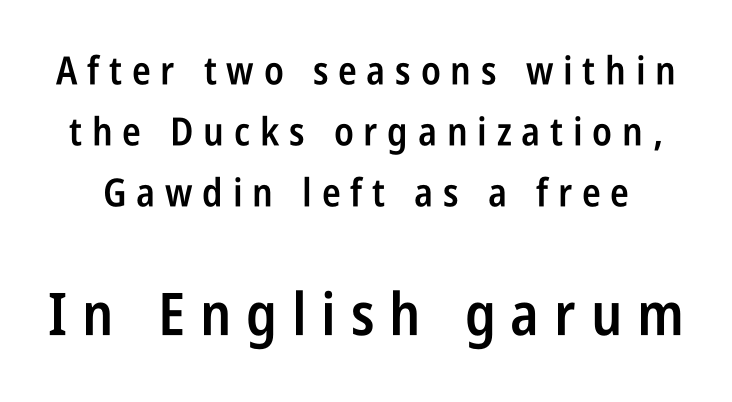
Q: Is the text bold? A: Semi-bold.
Q: Is the text italic (slanted)? A: No, it is upright.
Q: Is the typeface a serif or a sans-serif typeface? A: Sans-serif.
Q: Is the text underlined? A: No.
Q: Is the spacing between letters normal or unusually wide? A: Unusually wide.
Q: Is the spacing between lines tight, normal or loose? A: Normal.
Q: Which block of text is set in a larger size, the first (top) or the second (bottom)? A: The second (bottom) one.
Q: Width (condensed, normal, or wide)? A: Condensed.
Q: Stroke contrast? A: Low.
Q: x-height? A: Large.
Q: Monospaced? A: No.
